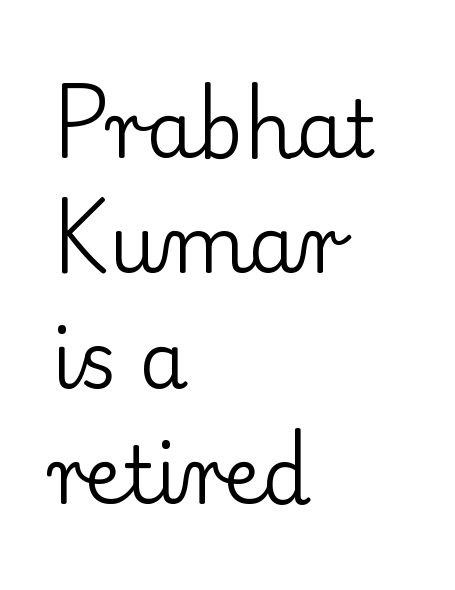
Q: Is the text bold? A: No.
Q: Is the text italic (slanted)? A: No, it is upright.
Q: Is the typeface a serif or a sans-serif typeface? A: Serif.
Q: Is the text underlined? A: No.
Q: How is the paragraph aligned? A: Left-aligned.
Q: Is the spacing between letters normal or unusually wide? A: Normal.
Q: Is the spacing between lines tight, normal or loose? A: Normal.
Q: Width (condensed, normal, or wide)? A: Normal.
Q: Stroke contrast? A: Low.
Q: x-height? A: Small.
Q: Monospaced? A: No.
